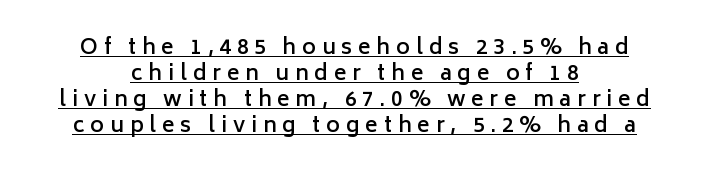
{"italic": "no", "bold": "semi", "underline": "yes", "align": "center", "line_spacing_ratio": 1.24, "letter_spacing": "wide", "letter_spacing_em": 0.28, "glyph_px": 21}
